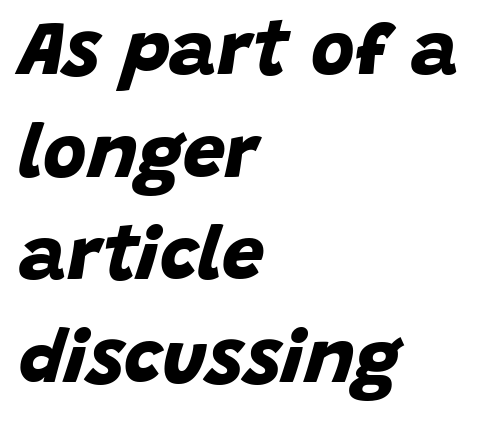
The image shows 75 px bold sans-serif type; set left-aligned, normal line spacing (1.37x), normal letter spacing, not underlined; low stroke contrast and a large x-height.
